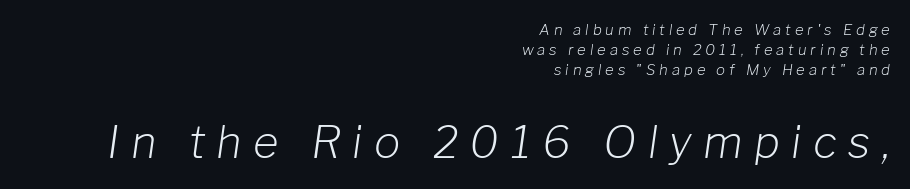
Typesetter's note — lower block bumped up in size, upper block left smaller. A typesetter would mark this as italic. The paragraph shown leans on its right margin. Normally led — the rows are evenly, conventionally spaced. Each stroke keeps to a modest, everyday thickness or less. Display-style spreading of the glyphs; the letterfit is very open.
